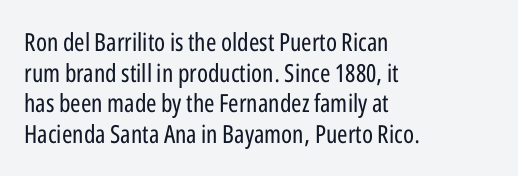
Q: Is the text bold? A: No.
Q: Is the text italic (slanted)? A: No, it is upright.
Q: Is the text underlined? A: No.
Q: How is the paragraph aligned? A: Left-aligned.
Q: Is the spacing between letters normal or unusually wide? A: Normal.
